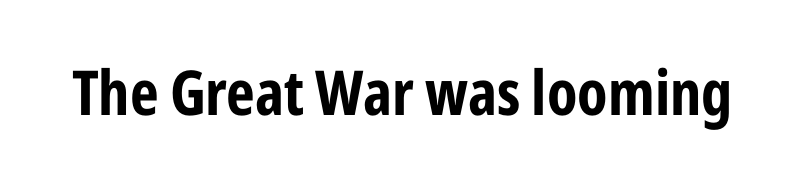
Q: Is the text bold? A: Yes.
Q: Is the text italic (slanted)? A: No, it is upright.
Q: Is the typeface a serif or a sans-serif typeface? A: Sans-serif.
Q: Is the text underlined? A: No.
Q: Is the spacing between letters normal or unusually wide? A: Normal.
Q: Width (condensed, normal, or wide)? A: Condensed.
Q: Stroke contrast? A: Low.
Q: x-height? A: Medium.
Q: Monospaced? A: No.
